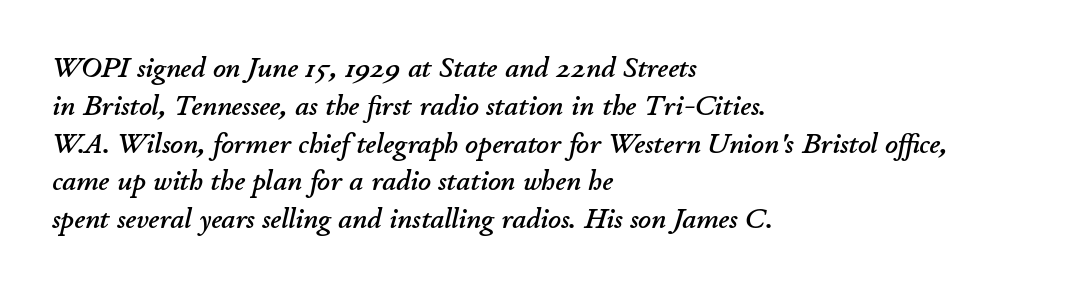
{"italic": "yes", "lean": "right", "slant_degrees": 11, "width": "normal", "stroke_contrast": "low", "x_height": "small", "monospaced": "no", "underline": "no", "align": "left", "line_spacing": "normal", "line_spacing_ratio": 1.35, "letter_spacing": "normal", "letter_spacing_em": 0.0, "glyph_px": 28}
